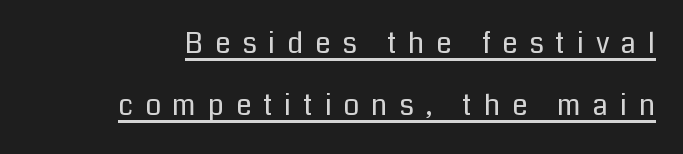
Q: Is the text bold? A: No.
Q: Is the text italic (slanted)? A: No, it is upright.
Q: Is the typeface a serif or a sans-serif typeface? A: Sans-serif.
Q: Is the text underlined? A: Yes.
Q: Is the spacing between letters normal or unusually wide? A: Unusually wide.
Q: Is the spacing between lines tight, normal or loose? A: Loose.
Q: Width (condensed, normal, or wide)? A: Normal.
Q: Stroke contrast? A: Low.
Q: x-height? A: Medium.
Q: Monospaced? A: No.
